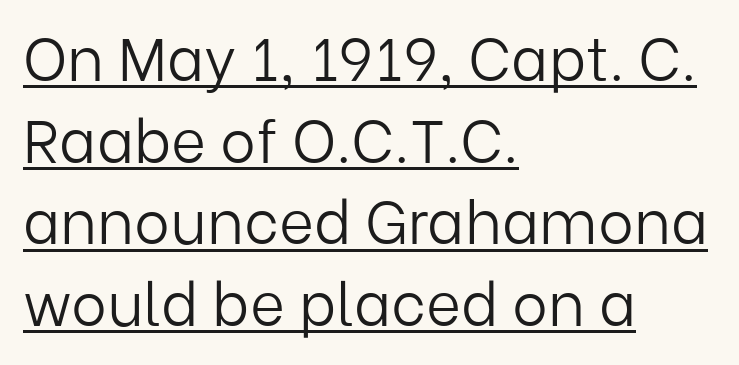
Q: Is the text bold? A: No.
Q: Is the text italic (slanted)? A: No, it is upright.
Q: Is the typeface a serif or a sans-serif typeface? A: Sans-serif.
Q: Is the text underlined? A: Yes.
Q: How is the paragraph aligned? A: Left-aligned.
Q: Is the spacing between letters normal or unusually wide? A: Normal.
Q: Is the spacing between lines tight, normal or loose? A: Normal.
Q: Width (condensed, normal, or wide)? A: Normal.
Q: Stroke contrast? A: Low.
Q: x-height? A: Medium.
Q: Monospaced? A: No.
